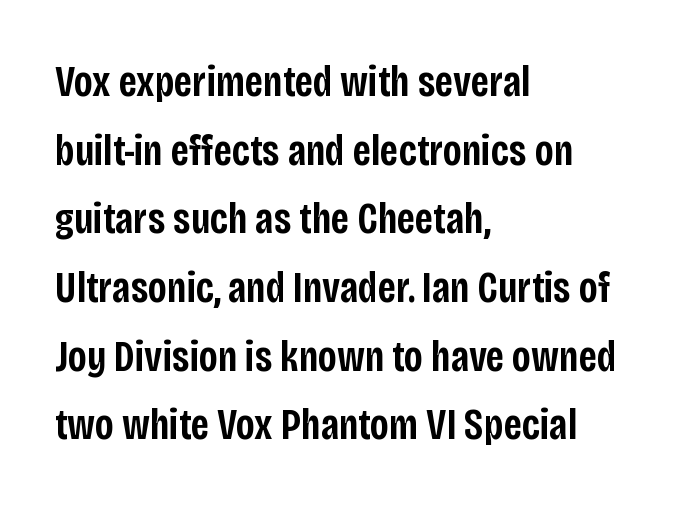
{"serif": "no", "italic": "no", "bold": "semi", "weight": "semibold", "width": "condensed", "stroke_contrast": "low", "x_height": "large", "monospaced": "no", "underline": "no", "align": "left", "line_spacing": "normal", "line_spacing_ratio": 1.56, "letter_spacing": "normal", "letter_spacing_em": 0.0, "glyph_px": 44}
